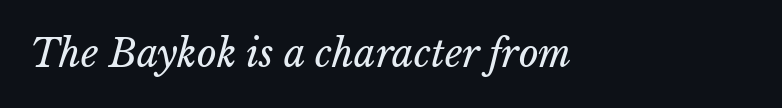
{"italic": "yes", "lean": "right", "slant_degrees": 15, "bold": "no", "weight": "regular", "width": "normal", "stroke_contrast": "low", "x_height": "medium", "monospaced": "no", "underline": "no", "align": "left", "letter_spacing": "normal", "letter_spacing_em": 0.0, "glyph_px": 38}
